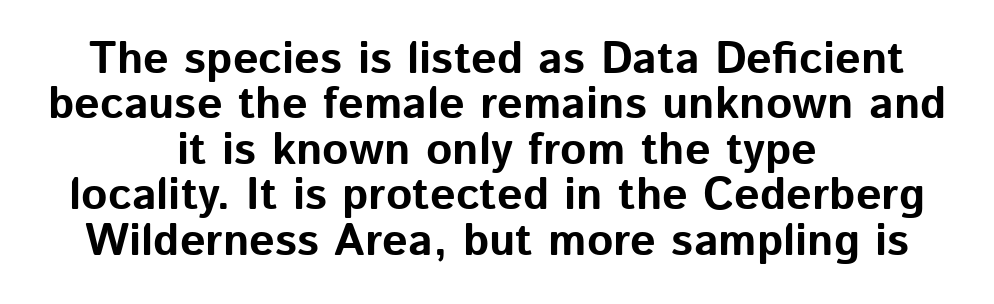
The image shows 45 px bold sans-serif type, upright; set centered, tight line spacing (1.01x), normal letter spacing, not underlined; low stroke contrast and a medium x-height.
